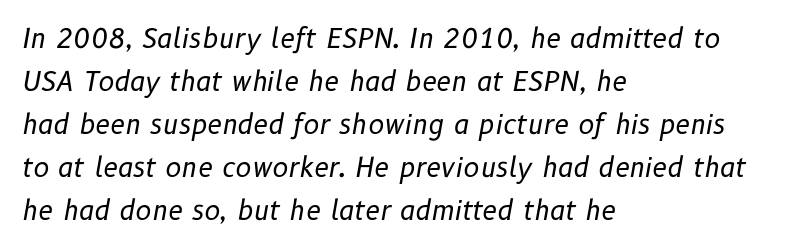
Q: Is the text bold? A: No.
Q: Is the text italic (slanted)? A: Yes, it leans right by about 10 degrees.
Q: Is the text underlined? A: No.
Q: How is the paragraph aligned? A: Left-aligned.
Q: Is the spacing between letters normal or unusually wide? A: Normal.
Q: Is the spacing between lines tight, normal or loose? A: Normal.
